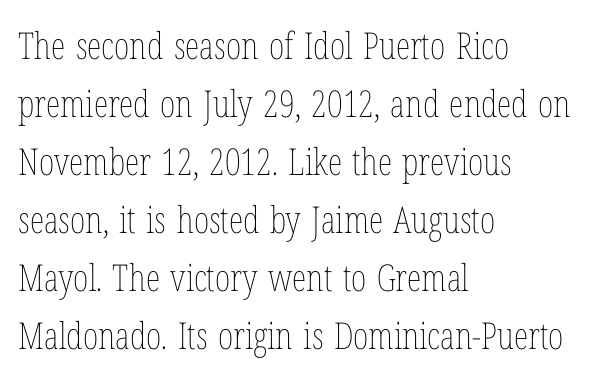
Nothing heavy about these letters — not bold at all. Notice how descenders clear the ascenders below comfortably — that's standard leading. Notice how the passage keeps a crisp vertical edge on the left only. Just letters on the line, the space beneath them empty. Observe the ordinary spacing: letters are neighbours, not strangers. Posture: vertical.
